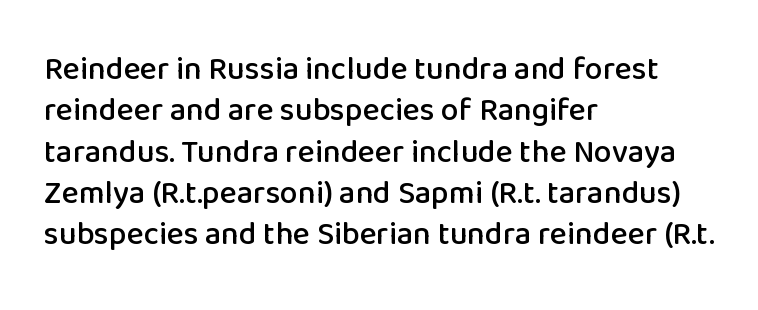
{"serif": "no", "italic": "no", "width": "normal", "stroke_contrast": "low", "x_height": "medium", "monospaced": "no", "underline": "no", "align": "left", "line_spacing": "normal", "line_spacing_ratio": 1.29, "letter_spacing": "normal", "letter_spacing_em": 0.0, "glyph_px": 32}
